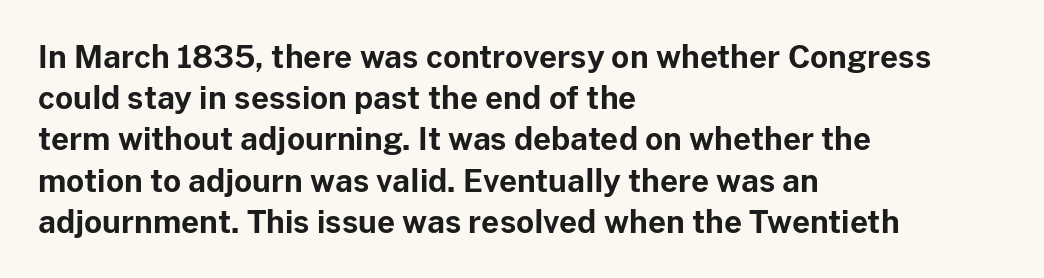
{"serif": "no", "italic": "no", "bold": "yes", "weight": "bold", "width": "normal", "stroke_contrast": "low", "x_height": "medium", "monospaced": "no", "underline": "no", "align": "left", "line_spacing": "normal", "line_spacing_ratio": 1.33, "letter_spacing": "normal", "letter_spacing_em": 0.0, "glyph_px": 31}
